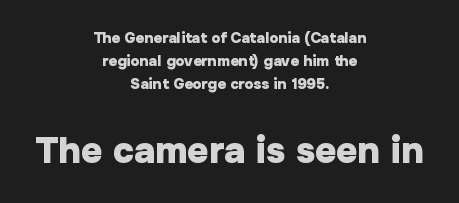
Q: Is the text bold? A: Yes.
Q: Is the text italic (slanted)? A: No, it is upright.
Q: Is the typeface a serif or a sans-serif typeface? A: Sans-serif.
Q: Is the text underlined? A: No.
Q: How is the paragraph aligned? A: Centered.
Q: Is the spacing between letters normal or unusually wide? A: Normal.
Q: Is the spacing between lines tight, normal or loose? A: Normal.
Q: Which block of text is set in a larger size, the first (top) or the second (bottom)? A: The second (bottom) one.
Q: Width (condensed, normal, or wide)? A: Normal.
Q: Stroke contrast? A: Low.
Q: x-height? A: Medium.
Q: Monospaced? A: No.
